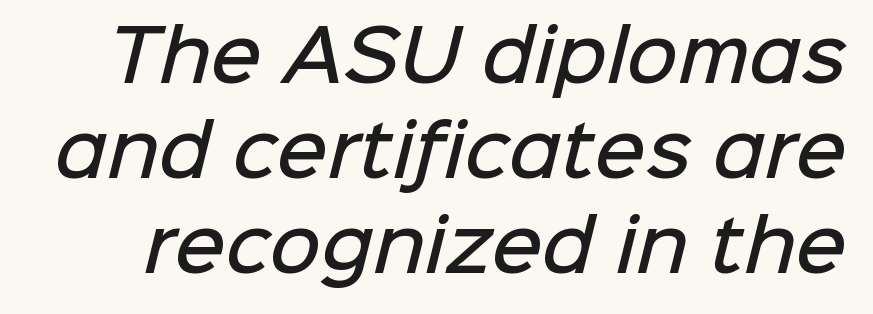
Summary of weight: moderately heavy, a semibold. Each row of text sits above clean, open space. These lines are rendered in a variable-pitch font. The passage shown is typeset with a sans-serif family. Regular leading.
